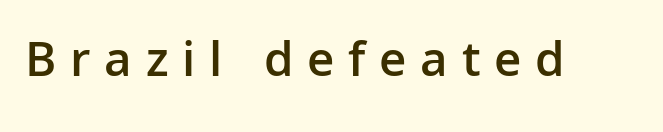
Tracking value appears strongly positive — letters spread wide. Slightly chunky letters — semibold, I'd say, not full bold. The glyphs in this specimen are sans serif. Each letter keeps its own natural width here, so spacing adapts to shape.
